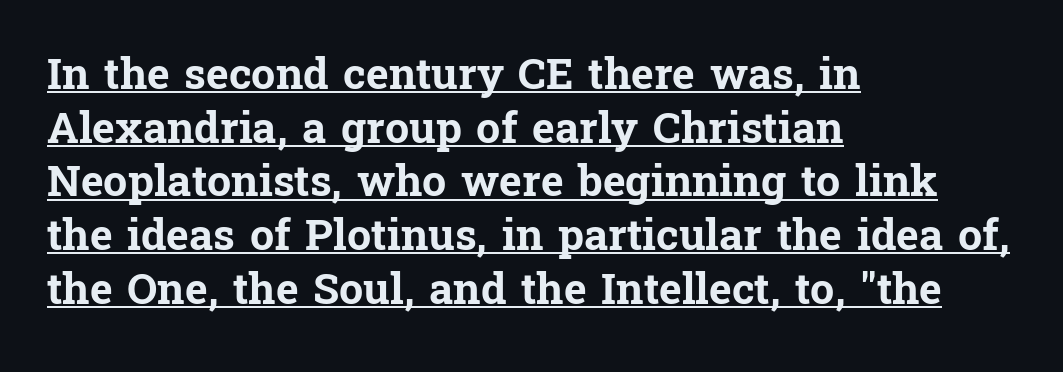
The text was rendered using a seriffed face with decorative stroke endings. Line beginnings align vertically; line endings do not. Honestly, the row spacing looks completely unremarkable. Does a line run under the words? Yes, clearly. This sample has the flowing, uneven cadence of proportional lettering.
